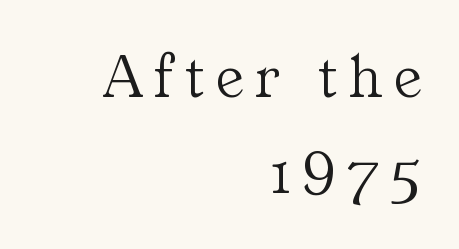
{"serif": "yes", "italic": "no", "bold": "no", "weight": "light", "width": "normal", "stroke_contrast": "medium", "x_height": "medium", "monospaced": "no", "underline": "no", "align": "right", "line_spacing": "normal", "line_spacing_ratio": 1.52, "glyph_px": 63}
